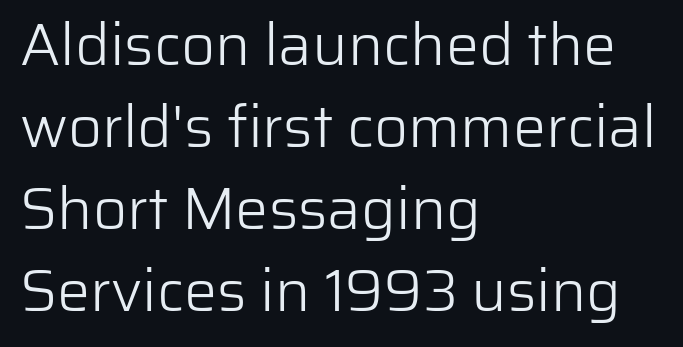
{"serif": "no", "italic": "no", "bold": "no", "weight": "light", "width": "normal", "stroke_contrast": "low", "x_height": "medium", "monospaced": "no", "underline": "no", "align": "left", "line_spacing": "normal", "line_spacing_ratio": 1.39, "letter_spacing": "normal", "letter_spacing_em": 0.0, "glyph_px": 59}
